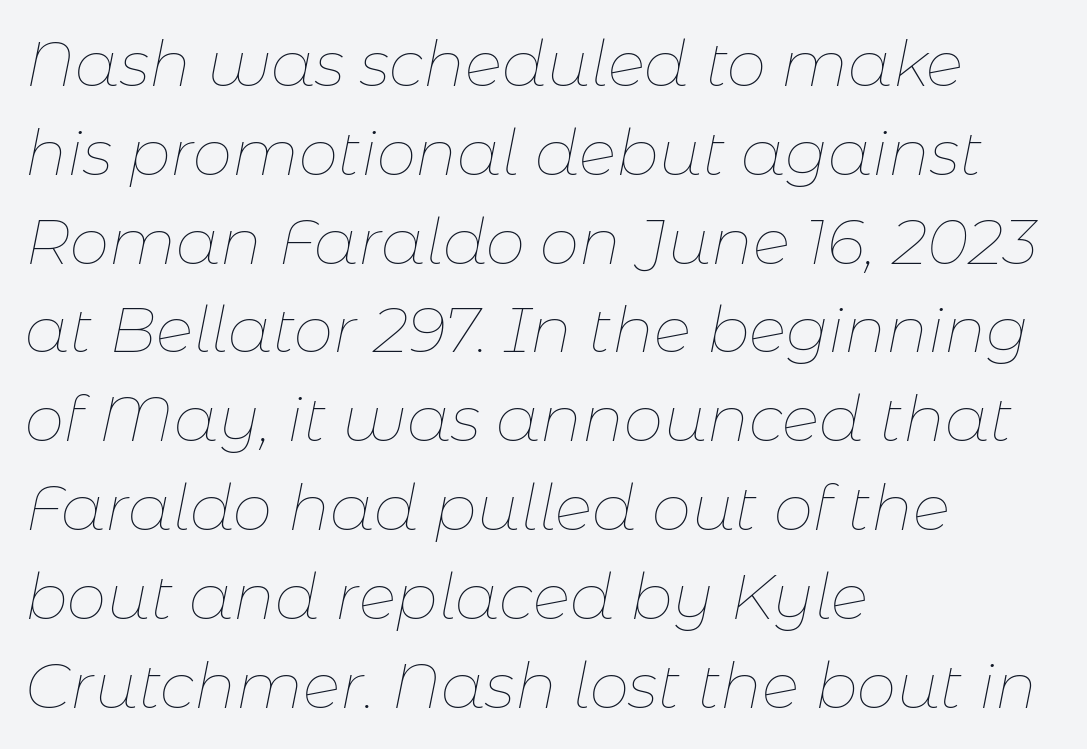
Character widths vary here, with narrow letters taking less room than wide ones. Stems here are at most as thick as an everyday book face. A normal amount of white space separates one row of letters from the next. Characters are canted at an angle relative to the baseline's perpendicular. Caption: standard tracking, unaltered. Every row of glyphs begins at an identical x-position on the left.
